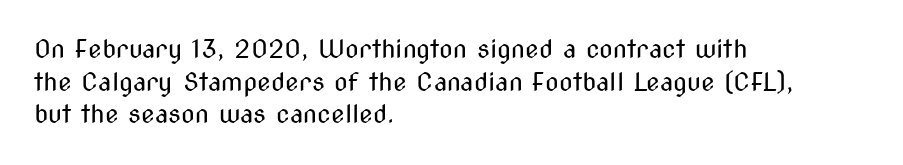
Q: Is the text bold? A: No.
Q: Is the text italic (slanted)? A: No, it is upright.
Q: Is the text underlined? A: No.
Q: How is the paragraph aligned? A: Left-aligned.
Q: Is the spacing between letters normal or unusually wide? A: Normal.
Q: Is the spacing between lines tight, normal or loose? A: Normal.
